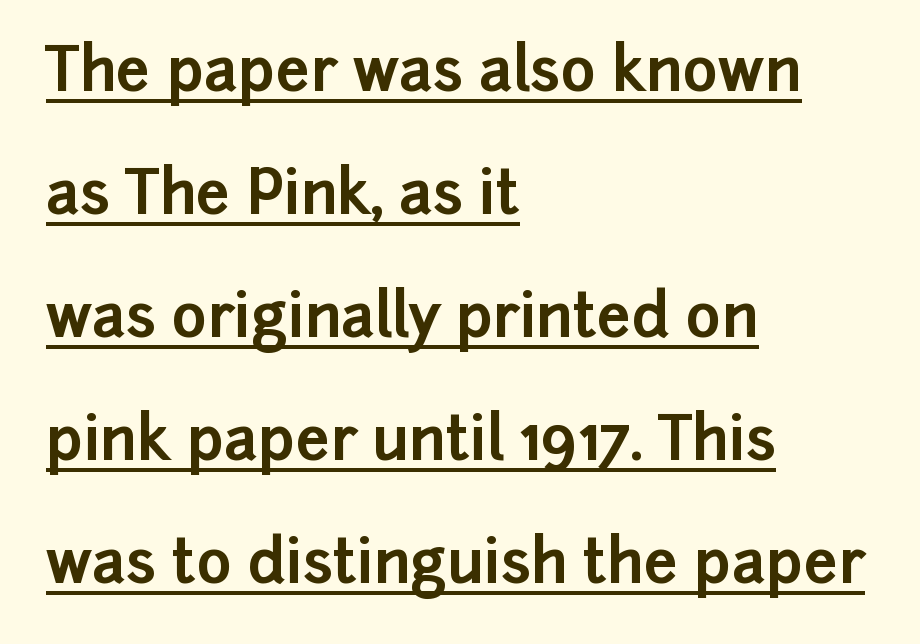
The image shows 60 px bold sans-serif type, upright; set left-aligned, loose line spacing (2.05x), normal letter spacing, underlined; low stroke contrast and a medium x-height.
